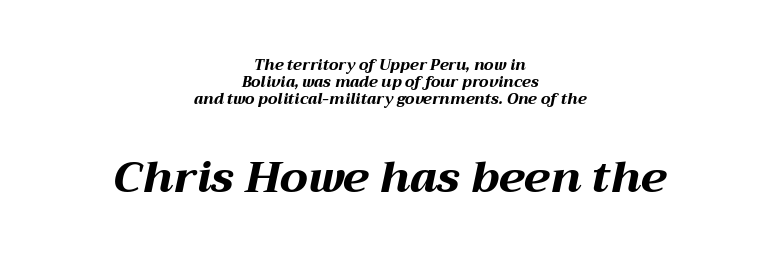
Q: Is the text bold? A: Yes.
Q: Is the text italic (slanted)? A: Yes, it leans right by about 12 degrees.
Q: Is the text underlined? A: No.
Q: How is the paragraph aligned? A: Centered.
Q: Is the spacing between letters normal or unusually wide? A: Normal.
Q: Is the spacing between lines tight, normal or loose? A: Tight.
Q: Which block of text is set in a larger size, the first (top) or the second (bottom)? A: The second (bottom) one.
Q: Width (condensed, normal, or wide)? A: Wide.
Q: Stroke contrast? A: Medium.
Q: x-height? A: Medium.
Q: Monospaced? A: No.
